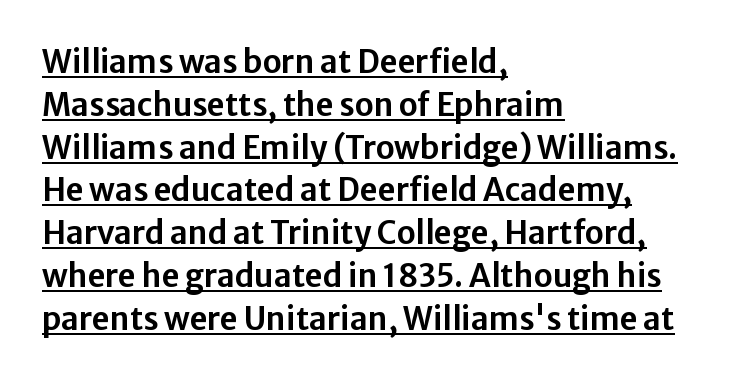
The image shows 31 px sans-serif type, upright; set left-aligned, normal line spacing (1.38x), normal letter spacing, underlined; low stroke contrast and a medium x-height.
